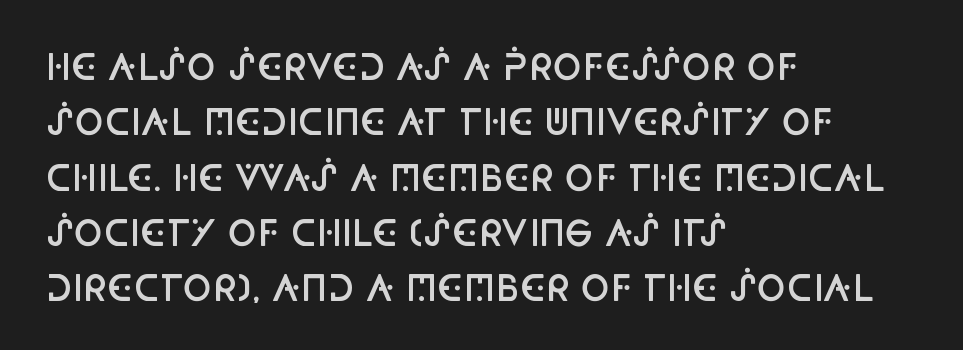
The image shows 35 px semibold, condensed sans-serif type, upright; set left-aligned, normal line spacing (1.58x), normal letter spacing, not underlined; low stroke contrast and a large x-height.
